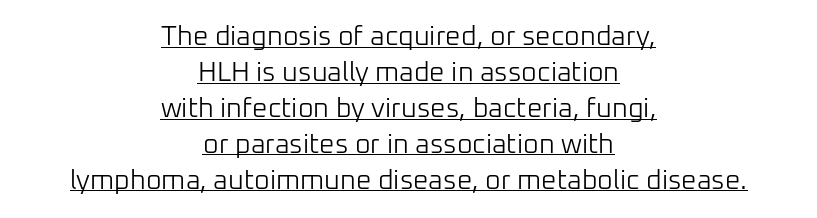
{"italic": "no", "bold": "no", "underline": "yes", "align": "center", "line_spacing": "normal", "line_spacing_ratio": 1.33, "letter_spacing": "normal", "letter_spacing_em": 0.0, "glyph_px": 27}
